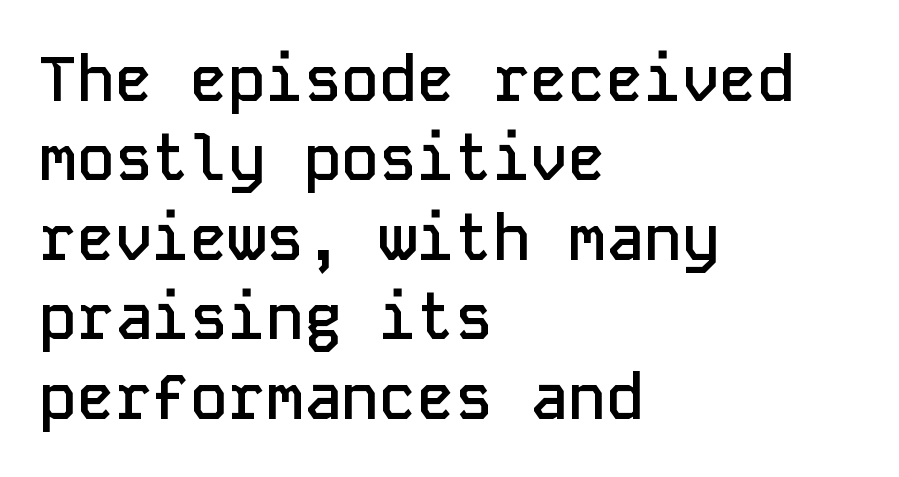
The image shows 63 px semibold sans-serif type, upright, monospaced; set left-aligned, normal line spacing (1.26x), normal letter spacing, not underlined; low stroke contrast and a medium x-height.
